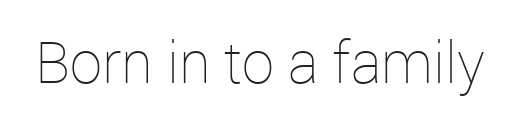
No chunkiness to these letters — they're not bold. Just letters on the line, the space beneath them empty. A roman cut, with each character standing at attention. Tracking value appears to be zero — textbook default spacing. Looks like regular typesetting: each glyph gets only the width it needs.
